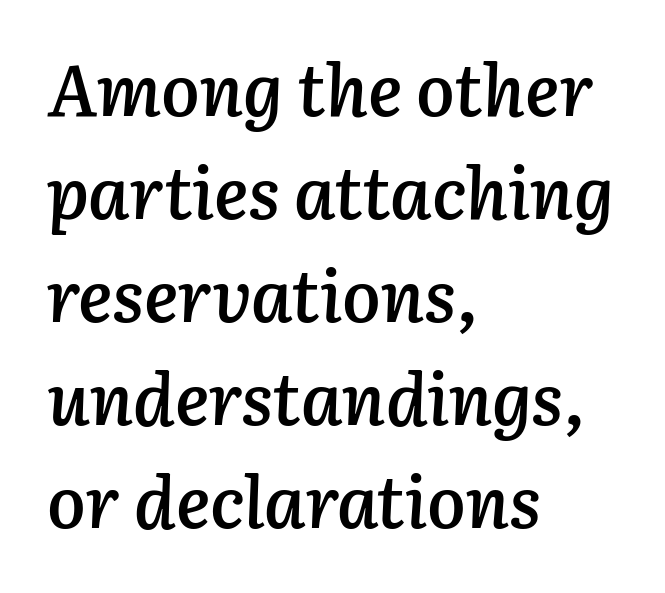
{"italic": "yes", "lean": "right", "slant_degrees": 3, "bold": "semi", "weight": "semibold", "width": "normal", "stroke_contrast": "low", "x_height": "medium", "monospaced": "no", "underline": "no", "align": "left", "line_spacing": "normal", "line_spacing_ratio": 1.43, "letter_spacing": "normal", "letter_spacing_em": 0.0, "glyph_px": 72}
